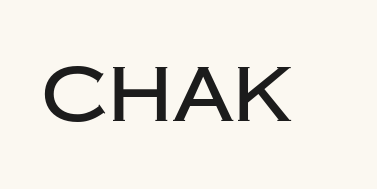
Q: Is the text italic (slanted)? A: No, it is upright.
Q: Is the typeface a serif or a sans-serif typeface? A: Sans-serif.
Q: Is the text underlined? A: No.
Q: Is the spacing between letters normal or unusually wide? A: Normal.
Q: Width (condensed, normal, or wide)? A: Normal.
Q: Stroke contrast? A: Low.
Q: x-height? A: Large.
Q: Monospaced? A: No.
